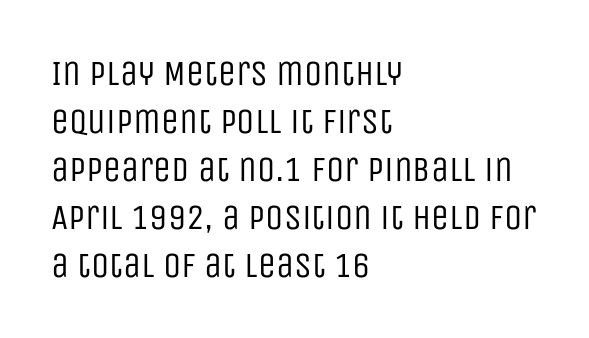
Q: Is the text bold? A: No.
Q: Is the text italic (slanted)? A: No, it is upright.
Q: Is the typeface a serif or a sans-serif typeface? A: Sans-serif.
Q: Is the text underlined? A: No.
Q: How is the paragraph aligned? A: Left-aligned.
Q: Is the spacing between letters normal or unusually wide? A: Normal.
Q: Is the spacing between lines tight, normal or loose? A: Normal.
Q: Width (condensed, normal, or wide)? A: Condensed.
Q: Stroke contrast? A: Low.
Q: x-height? A: Large.
Q: Monospaced? A: No.
